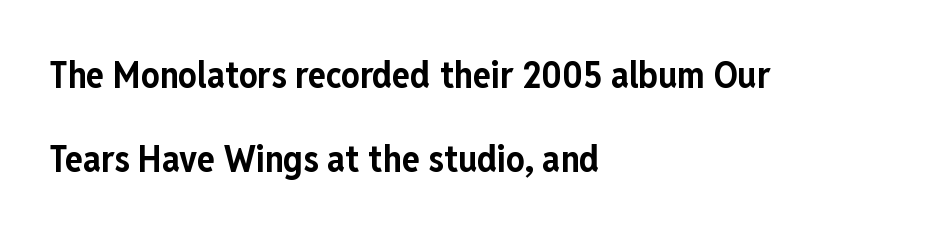
The image shows 37 px bold, condensed sans-serif type, upright; set left-aligned, loose line spacing (2.27x), normal letter spacing, not underlined; low stroke contrast and a medium x-height.
